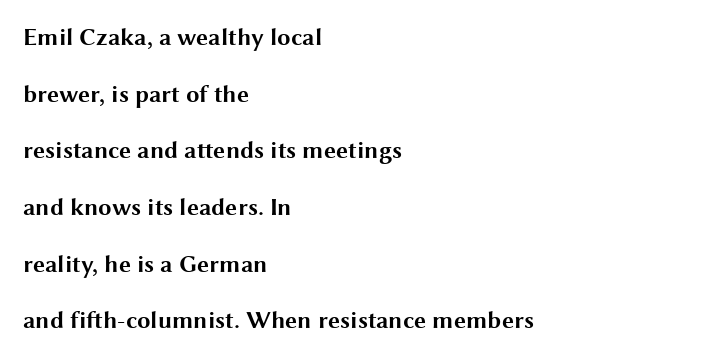
The image shows 24 px bold type, upright; set left-aligned, loose line spacing (2.36x), normal letter spacing, not underlined.
